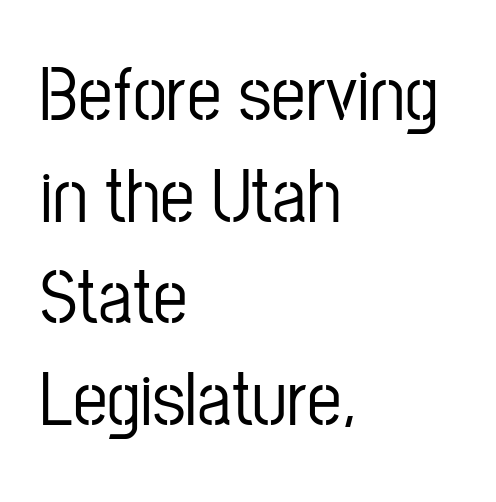
The image shows 77 px condensed sans-serif type, upright; set left-aligned, normal line spacing (1.32x), normal letter spacing, not underlined; low stroke contrast and a medium x-height.
